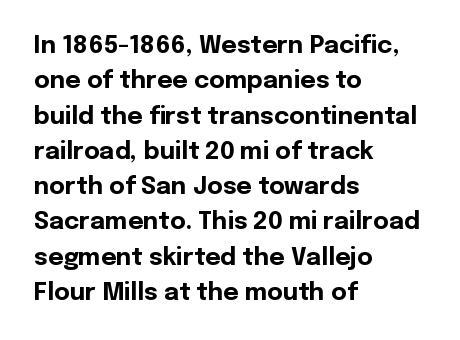
{"italic": "no", "bold": "yes", "underline": "no", "align": "left", "line_spacing": "normal", "line_spacing_ratio": 1.47, "letter_spacing": "normal", "letter_spacing_em": 0.0, "glyph_px": 24}
